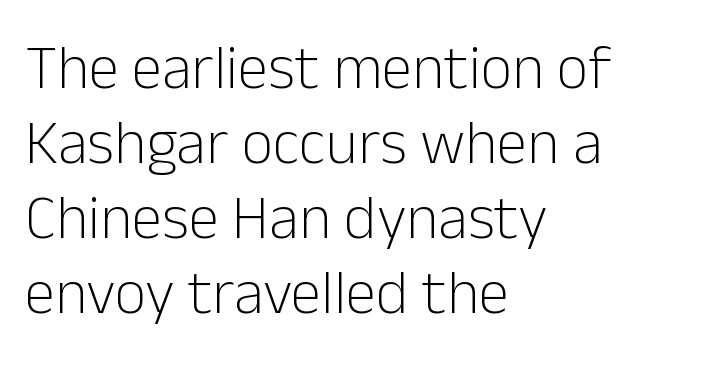
The image shows 62 px light sans-serif type, upright; set left-aligned, line spacing 1.21x, normal letter spacing, not underlined; low stroke contrast and a medium x-height.
